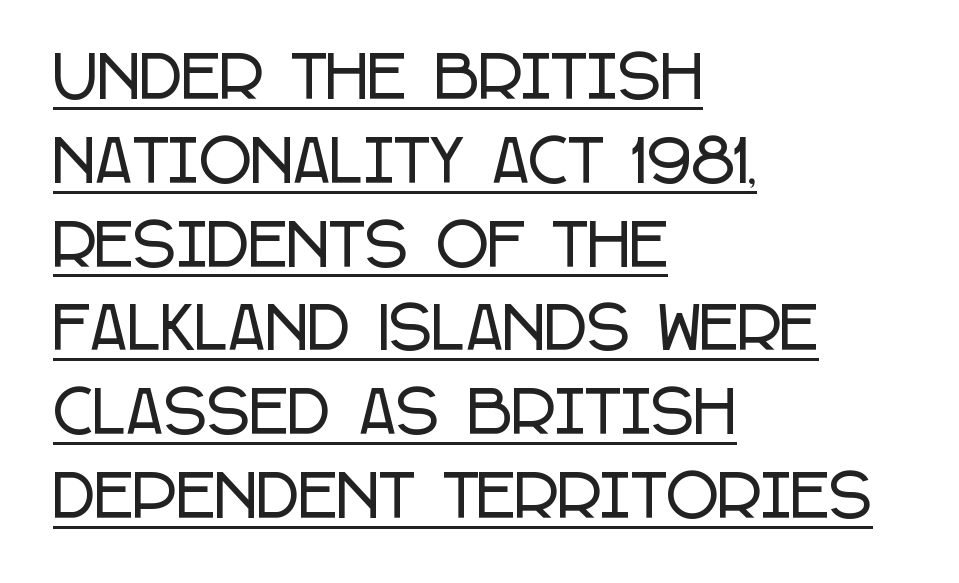
Q: Is the text italic (slanted)? A: No, it is upright.
Q: Is the typeface a serif or a sans-serif typeface? A: Sans-serif.
Q: Is the text underlined? A: Yes.
Q: How is the paragraph aligned? A: Left-aligned.
Q: Is the spacing between letters normal or unusually wide? A: Normal.
Q: Is the spacing between lines tight, normal or loose? A: Normal.
Q: Width (condensed, normal, or wide)? A: Condensed.
Q: Stroke contrast? A: Low.
Q: x-height? A: Large.
Q: Monospaced? A: No.
